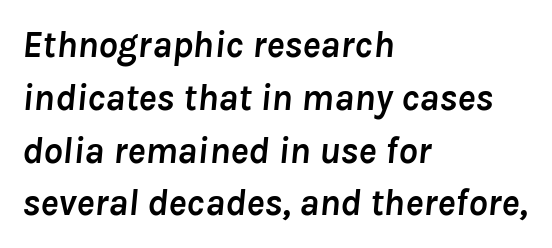
{"italic": "yes", "lean": "right", "slant_degrees": 8, "bold": "yes", "weight": "semibold", "width": "normal", "stroke_contrast": "low", "x_height": "medium", "monospaced": "no", "underline": "no", "align": "left", "line_spacing": "normal", "line_spacing_ratio": 1.39, "letter_spacing": "normal", "letter_spacing_em": 0.0, "glyph_px": 38}
